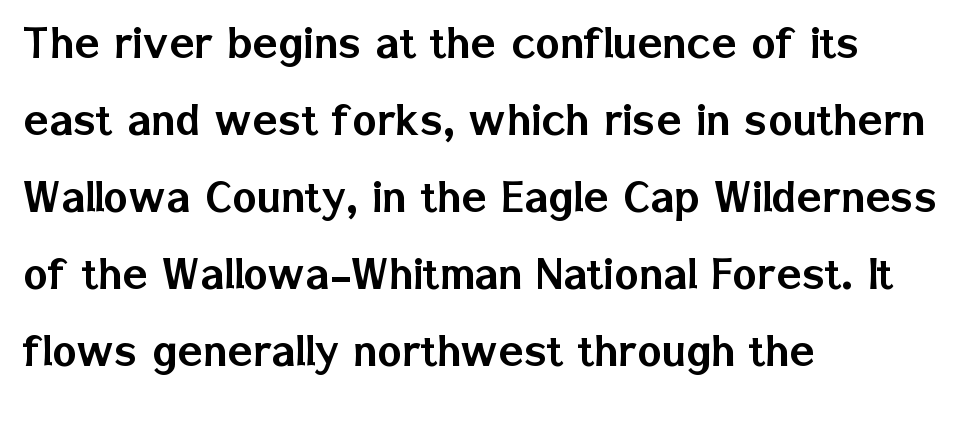
{"serif": "no", "italic": "no", "width": "normal", "stroke_contrast": "low", "x_height": "medium", "monospaced": "no", "underline": "no", "align": "left", "line_spacing": "normal", "line_spacing_ratio": 1.48, "letter_spacing": "normal", "letter_spacing_em": 0.0, "glyph_px": 52}
